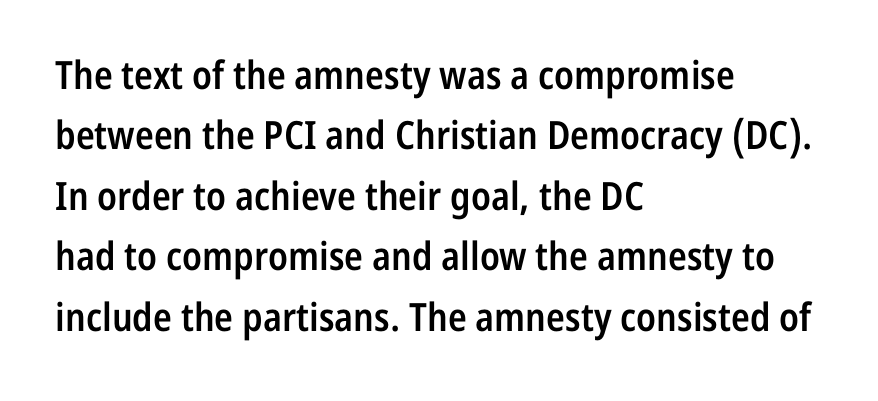
Q: Is the text bold? A: Semi-bold.
Q: Is the text italic (slanted)? A: No, it is upright.
Q: Is the typeface a serif or a sans-serif typeface? A: Sans-serif.
Q: Is the text underlined? A: No.
Q: How is the paragraph aligned? A: Left-aligned.
Q: Is the spacing between letters normal or unusually wide? A: Normal.
Q: Is the spacing between lines tight, normal or loose? A: Normal.
Q: Width (condensed, normal, or wide)? A: Condensed.
Q: Stroke contrast? A: Low.
Q: x-height? A: Medium.
Q: Monospaced? A: No.
